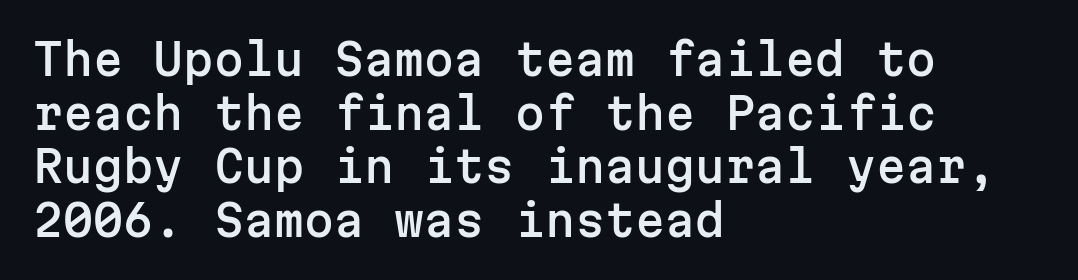
The face used here is a sans, in the tradition of grotesques and geometrics. Line beginnings align vertically; line endings do not. Between one letter and the next there's only the usual sliver of space. The lines sit at an ordinary, default distance from one another.
